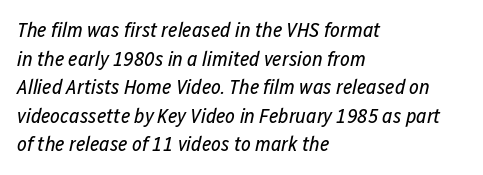
The image shows 21 px text type, italic (leaning right); set left-aligned, normal line spacing (1.36x), normal letter spacing, not underlined.
